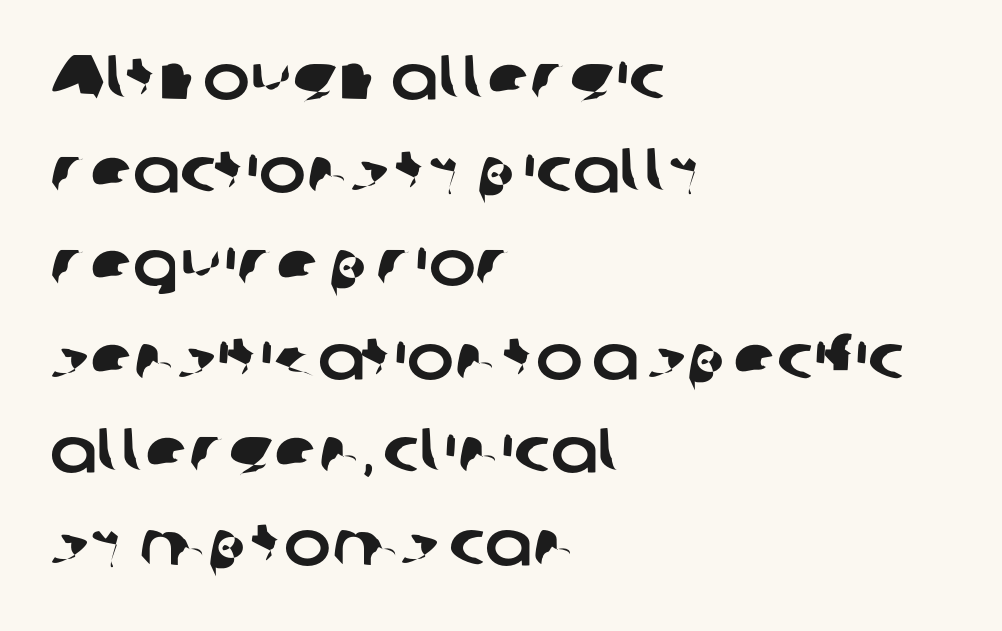
The image shows 63 px sans-serif type; set left-aligned, normal line spacing (1.48x), normal letter spacing, not underlined; low stroke contrast and a medium x-height.
